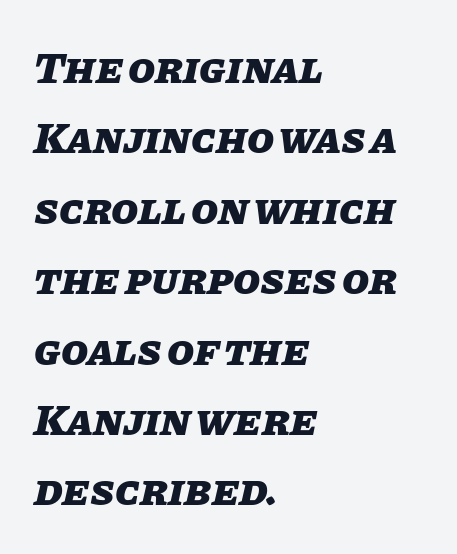
{"italic": "yes", "lean": "right", "slant_degrees": 11, "bold": "yes", "weight": "heavy", "width": "normal", "stroke_contrast": "low", "x_height": "large", "monospaced": "no", "underline": "no", "align": "left", "line_spacing": "normal", "line_spacing_ratio": 1.6, "letter_spacing": "normal", "letter_spacing_em": 0.0, "glyph_px": 44}
